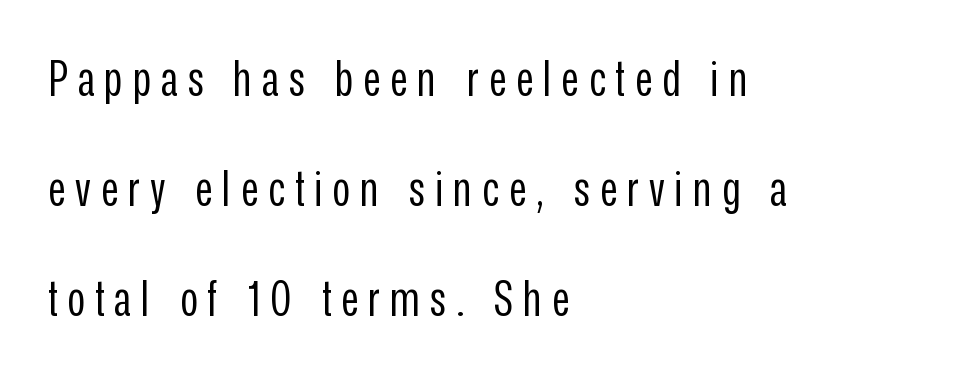
The baseline area is clear. The block of text is sparse from top to bottom, with ample space between rows. Typeset ragged right — the left edge is the straight one. Regarding serifs, this sample does without them. Note the varied advance widths — an 'i' is clearly narrower than an 'm'. You could only call the tracking loose — the letters float apart.
